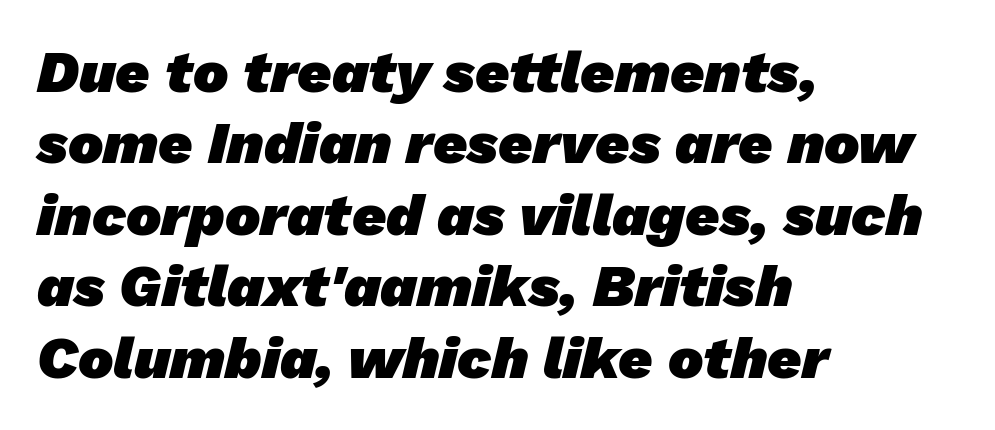
The image shows 59 px heavy sans-serif type; set left-aligned, line spacing 1.21x, normal letter spacing, not underlined; low stroke contrast and a medium x-height.
